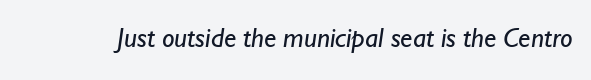
The image shows 28 px regular-weight sans-serif type; set normal letter spacing, not underlined; low stroke contrast and a small x-height.
